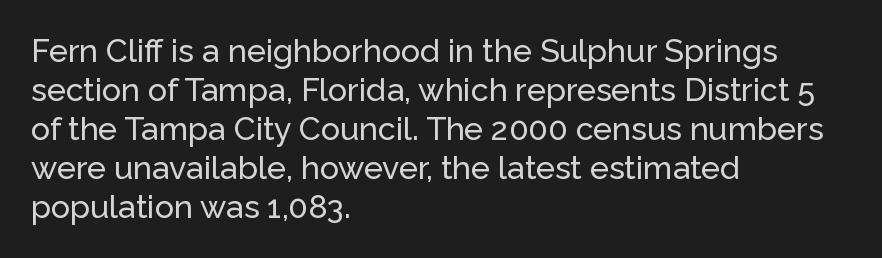
{"serif": "no", "italic": "no", "width": "normal", "stroke_contrast": "low", "x_height": "medium", "monospaced": "no", "underline": "no", "align": "left", "line_spacing_ratio": 1.22, "letter_spacing": "normal", "letter_spacing_em": 0.0, "glyph_px": 32}
